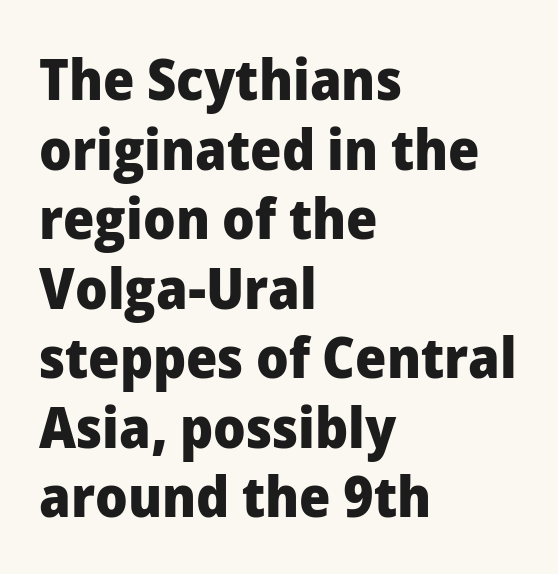
Q: Is the text bold? A: Yes.
Q: Is the text italic (slanted)? A: No, it is upright.
Q: Is the typeface a serif or a sans-serif typeface? A: Sans-serif.
Q: Is the text underlined? A: No.
Q: How is the paragraph aligned? A: Left-aligned.
Q: Is the spacing between letters normal or unusually wide? A: Normal.
Q: Width (condensed, normal, or wide)? A: Normal.
Q: Stroke contrast? A: Low.
Q: x-height? A: Medium.
Q: Monospaced? A: No.
